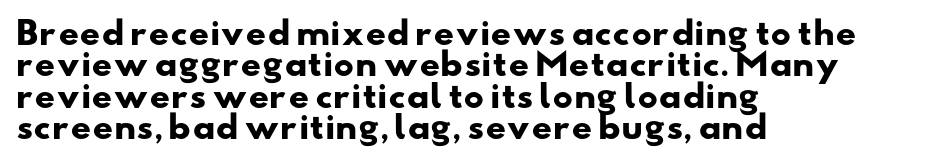
{"serif": "no", "bold": "yes", "weight": "heavy", "width": "wide", "stroke_contrast": "low", "x_height": "small", "monospaced": "no", "underline": "no", "align": "left", "line_spacing": "tight", "line_spacing_ratio": 0.98, "letter_spacing": "normal", "letter_spacing_em": 0.0, "glyph_px": 32}
